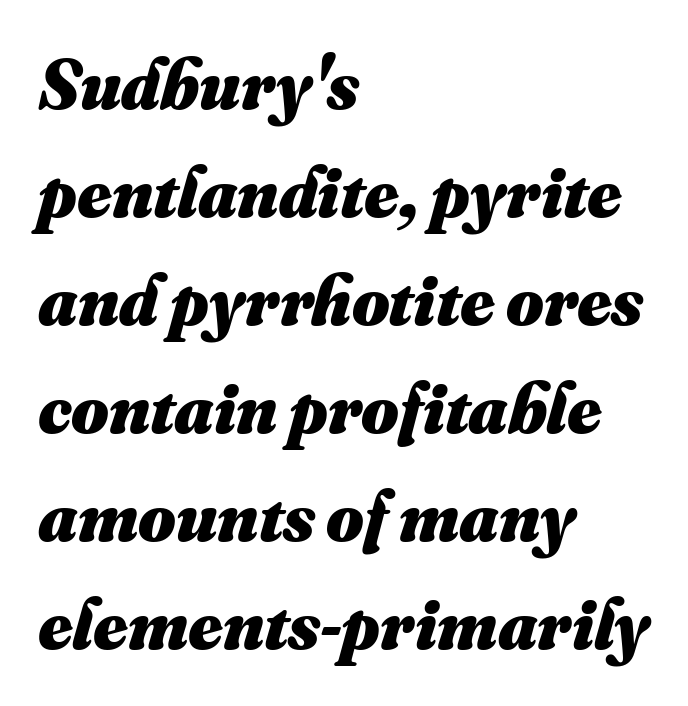
The image shows 72 px heavy type; set left-aligned, normal line spacing (1.5x), normal letter spacing, not underlined; medium stroke contrast and a small x-height.
